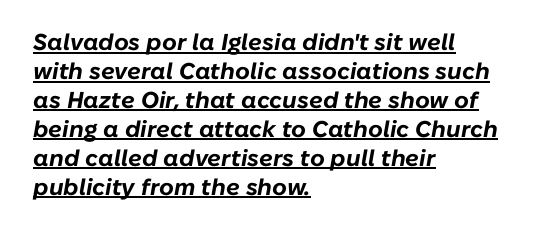
{"italic": "yes", "lean": "right", "slant_degrees": 10, "bold": "yes", "underline": "yes", "align": "left", "line_spacing": "normal", "line_spacing_ratio": 1.26, "letter_spacing": "normal", "letter_spacing_em": 0.0, "glyph_px": 23}
